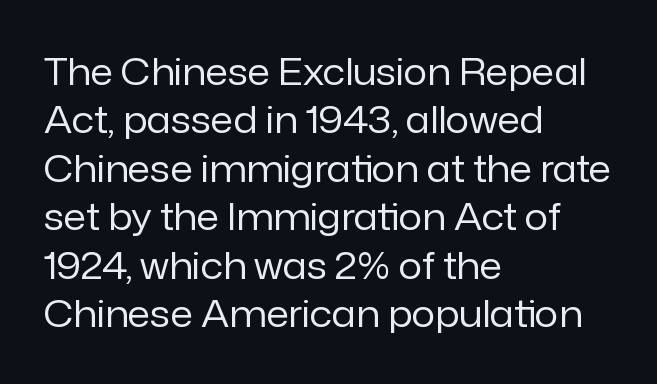
Q: Is the text bold? A: No.
Q: Is the text italic (slanted)? A: No, it is upright.
Q: Is the typeface a serif or a sans-serif typeface? A: Sans-serif.
Q: Is the text underlined? A: No.
Q: How is the paragraph aligned? A: Left-aligned.
Q: Is the spacing between letters normal or unusually wide? A: Normal.
Q: Is the spacing between lines tight, normal or loose? A: Normal.
Q: Width (condensed, normal, or wide)? A: Normal.
Q: Stroke contrast? A: Low.
Q: x-height? A: Medium.
Q: Monospaced? A: No.
